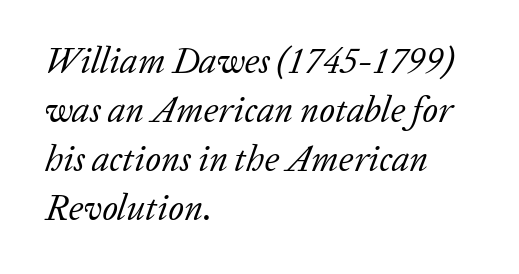
Q: Is the text bold? A: No.
Q: Is the text italic (slanted)? A: Yes, it leans right by about 20 degrees.
Q: Is the typeface a serif or a sans-serif typeface? A: Serif.
Q: Is the text underlined? A: No.
Q: How is the paragraph aligned? A: Left-aligned.
Q: Is the spacing between letters normal or unusually wide? A: Normal.
Q: Is the spacing between lines tight, normal or loose? A: Normal.
Q: Width (condensed, normal, or wide)? A: Normal.
Q: Stroke contrast? A: Low.
Q: x-height? A: Medium.
Q: Monospaced? A: No.
